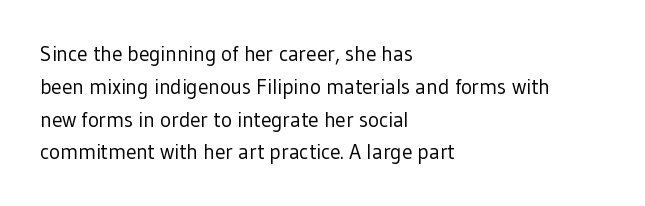
{"italic": "no", "bold": "no", "underline": "no", "align": "left", "line_spacing": "normal", "line_spacing_ratio": 1.56, "letter_spacing": "normal", "letter_spacing_em": 0.0, "glyph_px": 21}
